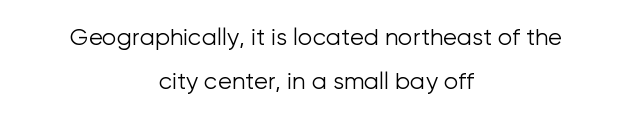
Weight class: somewhere from thin through regular. The paragraph has two soft edges and a firm central axis. Students, note that the glyphs here touch the page at normal intervals. Has an underline been added? It has not. The passage shown stacks its lines with a broad gap. Unlike italic type, these characters show no tilt at all.
